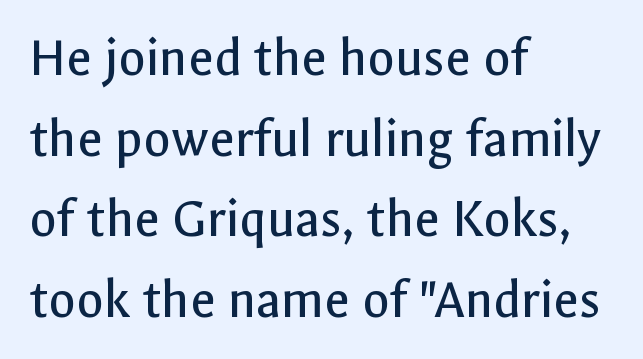
Q: Is the text bold? A: No.
Q: Is the text italic (slanted)? A: No, it is upright.
Q: Is the typeface a serif or a sans-serif typeface? A: Sans-serif.
Q: Is the text underlined? A: No.
Q: How is the paragraph aligned? A: Left-aligned.
Q: Is the spacing between letters normal or unusually wide? A: Normal.
Q: Is the spacing between lines tight, normal or loose? A: Normal.
Q: Width (condensed, normal, or wide)? A: Normal.
Q: x-height? A: Medium.
Q: Monospaced? A: No.
